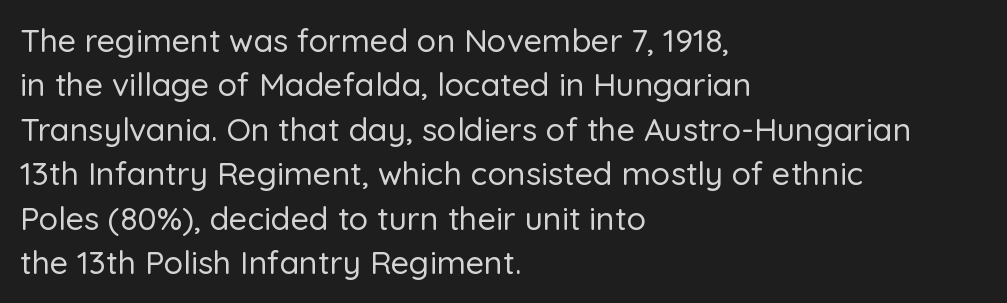
{"serif": "no", "italic": "no", "width": "normal", "stroke_contrast": "low", "x_height": "medium", "monospaced": "no", "underline": "no", "align": "left", "line_spacing": "normal", "line_spacing_ratio": 1.39, "letter_spacing": "normal", "letter_spacing_em": 0.0, "glyph_px": 32}
